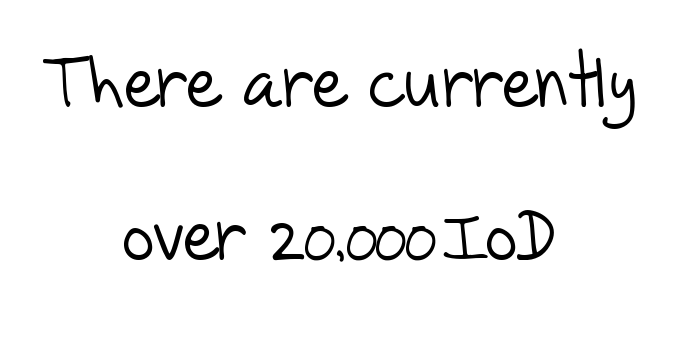
{"serif": "no", "bold": "no", "weight": "light", "width": "normal", "stroke_contrast": "low", "x_height": "large", "monospaced": "no", "underline": "no", "align": "center", "line_spacing": "loose", "line_spacing_ratio": 2.15, "letter_spacing": "normal", "letter_spacing_em": 0.0, "glyph_px": 71}
